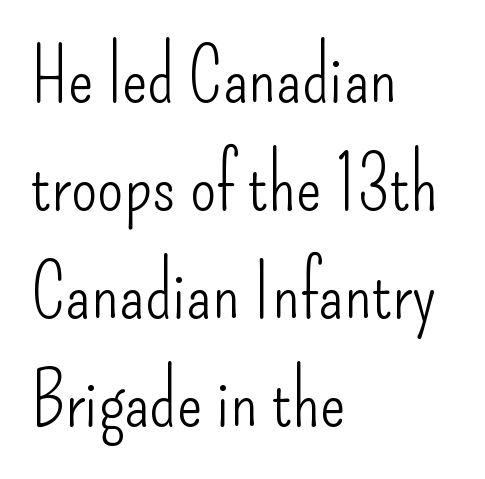
{"serif": "no", "italic": "no", "bold": "no", "weight": "light", "width": "condensed", "stroke_contrast": "low", "x_height": "small", "monospaced": "no", "underline": "no", "align": "left", "line_spacing": "normal", "line_spacing_ratio": 1.42, "letter_spacing": "normal", "letter_spacing_em": 0.0, "glyph_px": 76}
